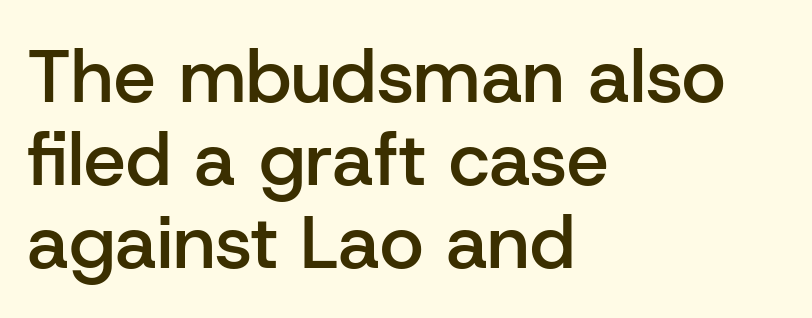
{"serif": "no", "italic": "no", "bold": "semi", "weight": "semibold", "width": "normal", "stroke_contrast": "low", "x_height": "medium", "monospaced": "no", "underline": "no", "align": "left", "line_spacing": "tight", "line_spacing_ratio": 1.11, "letter_spacing": "normal", "letter_spacing_em": 0.0, "glyph_px": 75}
